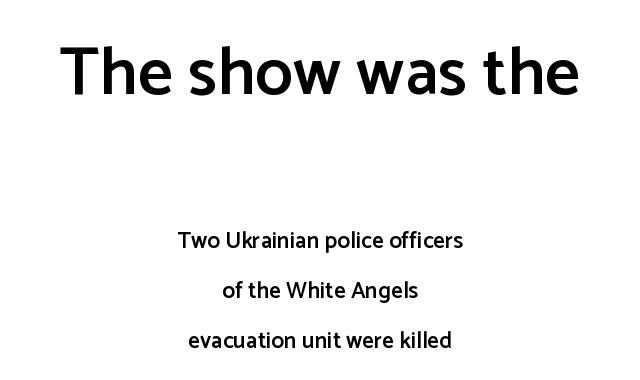
{"serif": "no", "italic": "no", "bold": "semi", "weight": "semibold", "width": "normal", "stroke_contrast": "low", "x_height": "medium", "monospaced": "no", "underline": "no", "align": "center", "line_spacing": "loose", "line_spacing_ratio": 2.18, "letter_spacing": "normal", "letter_spacing_em": 0.0, "larger_block": "first", "size_ratio": 2.96, "glyph_px": 68}
